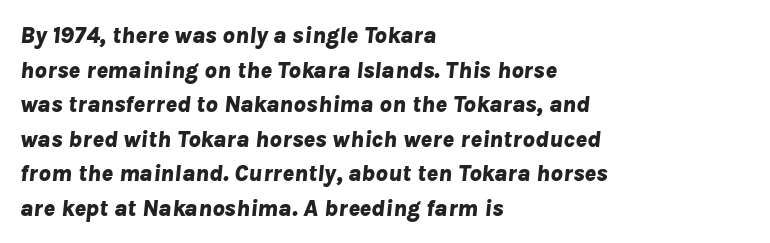
What stands out about the letter spacing? Nothing — it is the standard amount. Any mark beneath the type? The region is blank. In terms of weight, the rendering is a true, heavy bold. These lines stack with their left ends in a neat column.
